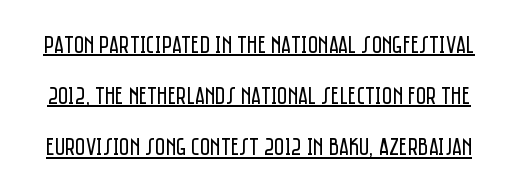
The image shows 25 px text type, upright; set loose line spacing (2.05x), normal letter spacing, underlined.
